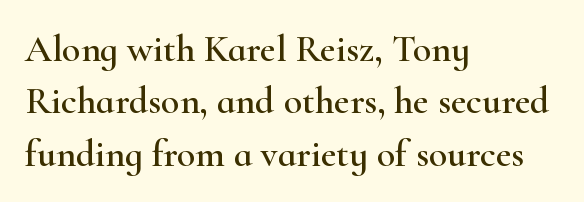
{"serif": "yes", "italic": "no", "width": "wide", "stroke_contrast": "high", "x_height": "small", "monospaced": "no", "underline": "no", "align": "left", "line_spacing": "normal", "line_spacing_ratio": 1.38, "letter_spacing": "normal", "letter_spacing_em": 0.0, "glyph_px": 38}
